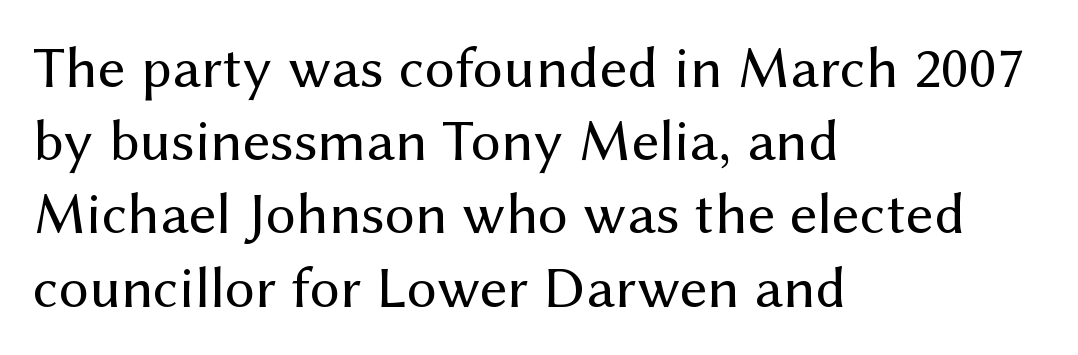
Q: Is the text bold? A: No.
Q: Is the text italic (slanted)? A: No, it is upright.
Q: Is the typeface a serif or a sans-serif typeface? A: Sans-serif.
Q: Is the text underlined? A: No.
Q: How is the paragraph aligned? A: Left-aligned.
Q: Is the spacing between letters normal or unusually wide? A: Normal.
Q: Width (condensed, normal, or wide)? A: Normal.
Q: Stroke contrast? A: Medium.
Q: x-height? A: Medium.
Q: Monospaced? A: No.
